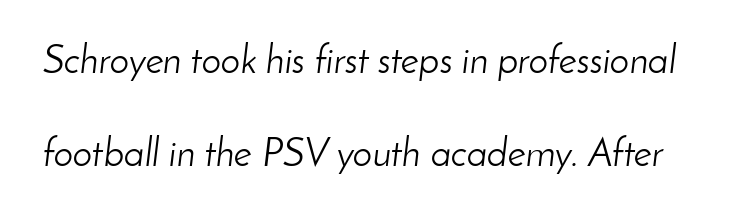
If you drew a line through each stem, it would be angled. Each row of text sits above clean, open space. Summary of weight: not heavy and not bold. This block would shrink considerably if given ordinary leading; it's expanded now. Does extra space separate the letters? No, they use regular spacing. Proportional: the letters do not fall into vertical columns.
